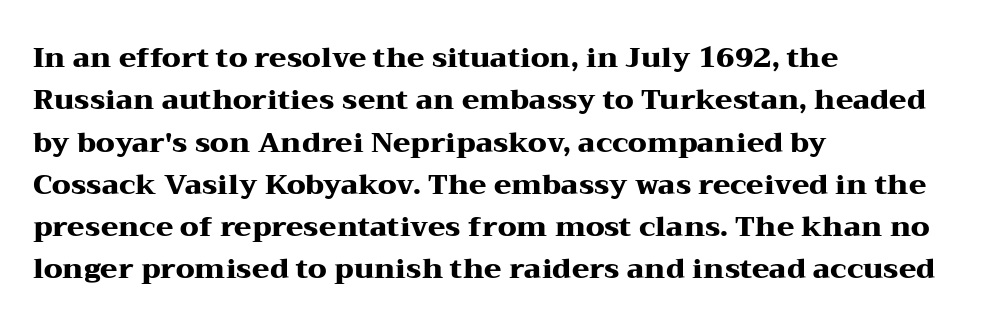
The image shows 28 px heavy, wide serif type, upright; set left-aligned, normal line spacing (1.51x), normal letter spacing, not underlined; medium stroke contrast and a medium x-height.
